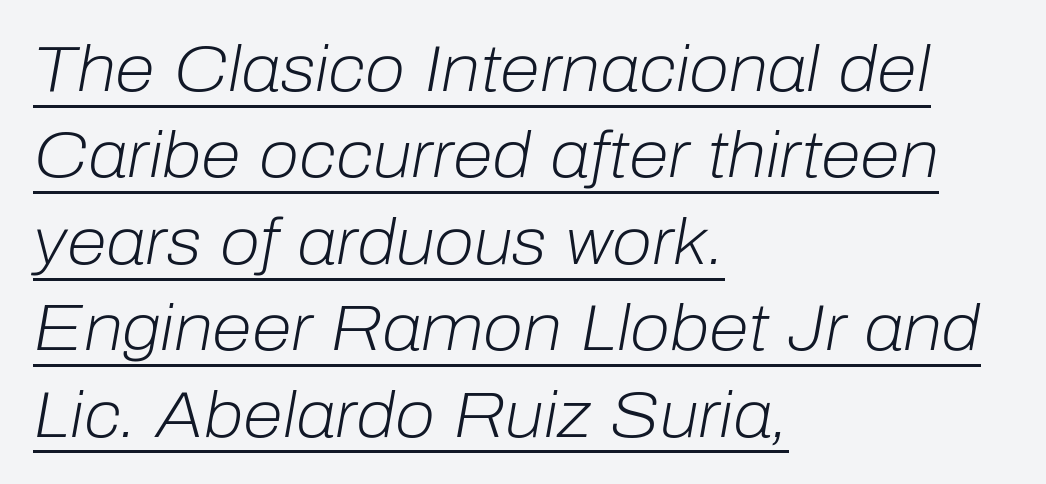
Q: Is the text bold? A: No.
Q: Is the text italic (slanted)? A: Yes, it leans right by about 10 degrees.
Q: Is the text underlined? A: Yes.
Q: How is the paragraph aligned? A: Left-aligned.
Q: Is the spacing between letters normal or unusually wide? A: Normal.
Q: Is the spacing between lines tight, normal or loose? A: Normal.
Q: Width (condensed, normal, or wide)? A: Normal.
Q: Stroke contrast? A: Low.
Q: x-height? A: Medium.
Q: Monospaced? A: No.
